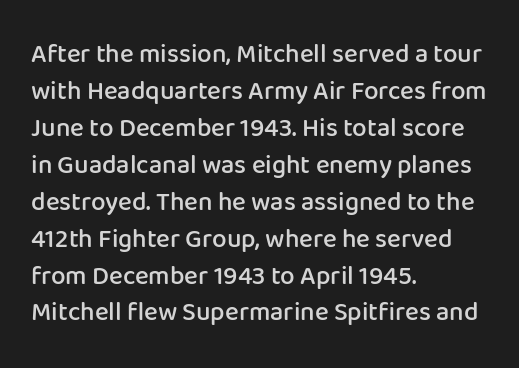
{"italic": "no", "bold": "semi", "underline": "no", "align": "left", "line_spacing": "normal", "line_spacing_ratio": 1.42, "letter_spacing": "normal", "letter_spacing_em": 0.0, "glyph_px": 26}
